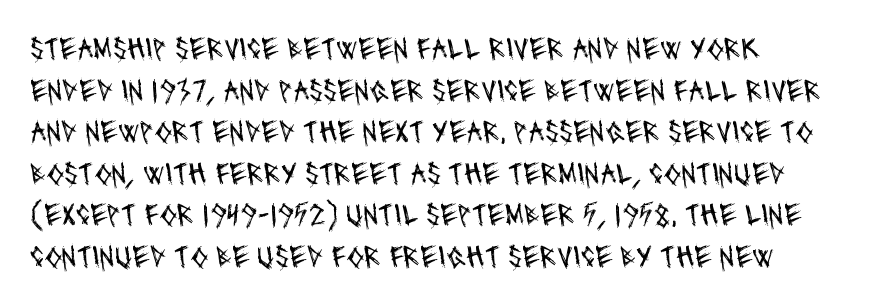
The image shows 32 px regular-weight, condensed sans-serif type; set normal line spacing (1.3x), normal letter spacing, not underlined; medium stroke contrast and a large x-height.
